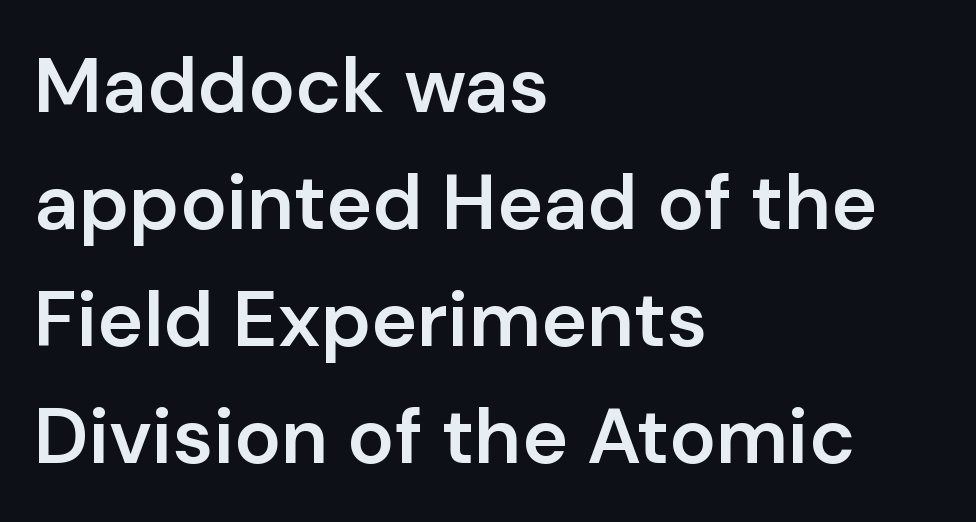
The type sits square on the baseline with zero lean. The face used here is rendered with its standard letterfit. Does the type have serifs? No, each stem ends abruptly. A fair bit of extra ink — the face is semibold, not bold.
